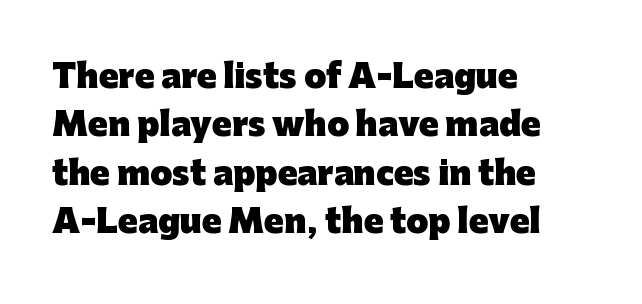
Unlike a traditional serif, this face leaves its strokes unadorned. Heavy-handed strokes throughout: this text is bold. Quick note: underline off. Characters follow at the spacing the type designer built in. This sample has the flowing, uneven cadence of proportional lettering.
